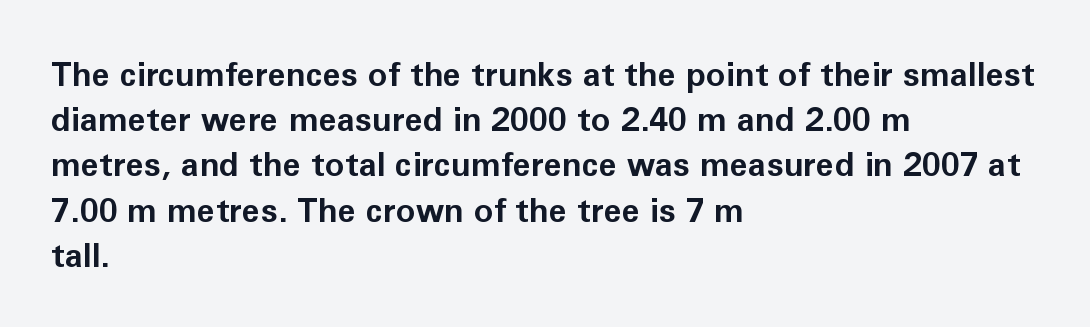
Whoever set this chose a conventional vertical rhythm. Are there feet on the stems? There aren't — it's a sans. Character widths vary here, with narrow letters taking less room than wide ones. Descenders hang freely into open space.
